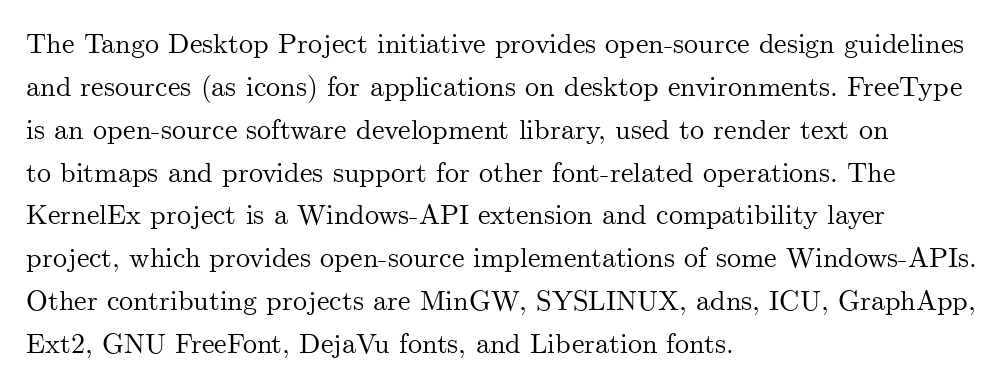
Q: Is the text italic (slanted)? A: No, it is upright.
Q: Is the typeface a serif or a sans-serif typeface? A: Serif.
Q: Is the text underlined? A: No.
Q: How is the paragraph aligned? A: Left-aligned.
Q: Is the spacing between letters normal or unusually wide? A: Normal.
Q: Is the spacing between lines tight, normal or loose? A: Normal.
Q: Width (condensed, normal, or wide)? A: Normal.
Q: Stroke contrast? A: Medium.
Q: x-height? A: Small.
Q: Monospaced? A: No.
